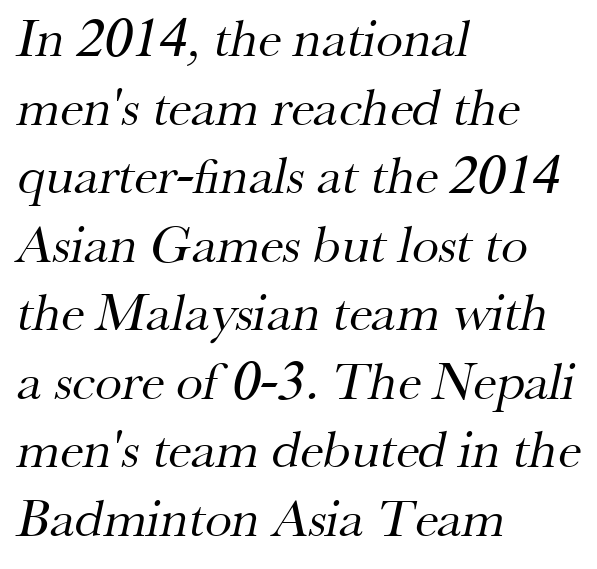
{"serif": "yes", "bold": "no", "weight": "regular", "width": "normal", "stroke_contrast": "medium", "x_height": "small", "monospaced": "no", "underline": "no", "align": "left", "line_spacing": "normal", "line_spacing_ratio": 1.27, "letter_spacing": "normal", "letter_spacing_em": 0.0, "glyph_px": 54}
